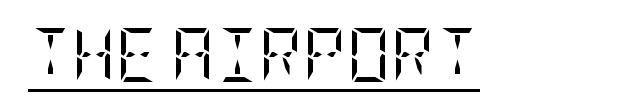
These lines are composed in type with serifs. The type is set solid horizontally, with unmodified tracking. Has an underline been added? It has. It's the straight-up-and-down kind of type. The letterforms sit at book weight or below.
